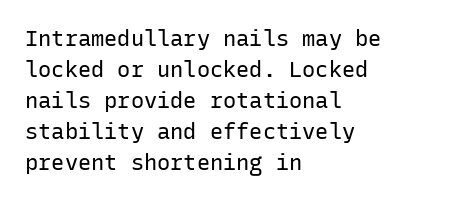
The image shows 22 px text type, upright; set left-aligned, normal line spacing (1.41x), normal letter spacing, not underlined.
